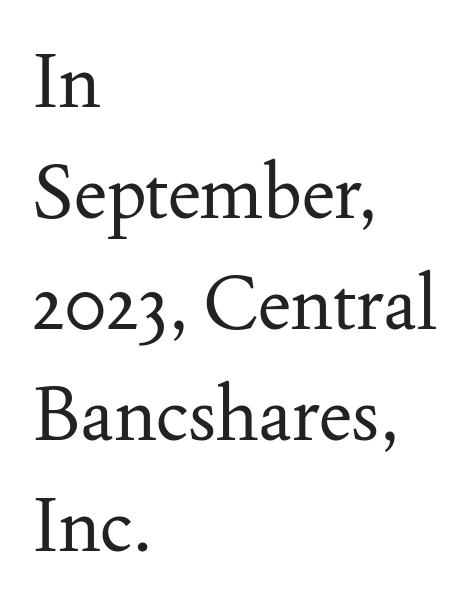
{"serif": "yes", "italic": "no", "bold": "no", "weight": "regular", "width": "normal", "stroke_contrast": "medium", "x_height": "small", "monospaced": "no", "underline": "no", "align": "left", "line_spacing": "normal", "line_spacing_ratio": 1.48, "letter_spacing": "normal", "letter_spacing_em": 0.0, "glyph_px": 75}
